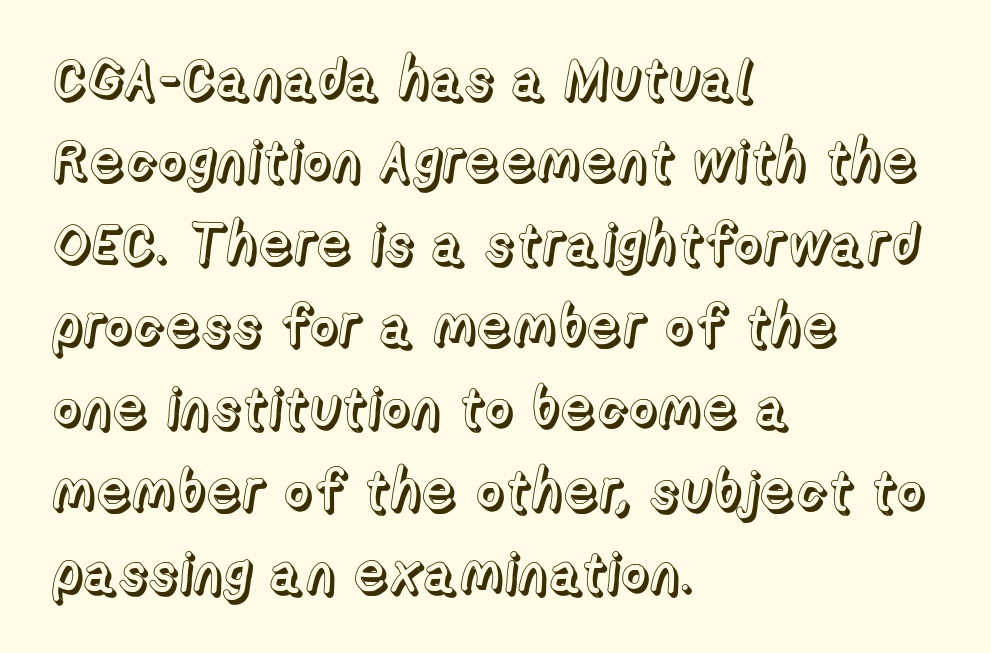
Rows of type keep a routine distance in the vertical direction. The lines in this sample share a left origin and differ only in where they stop. A typesetter would call this proportional, since set widths differ per character. A typesetter would call this zero additional tracking.
